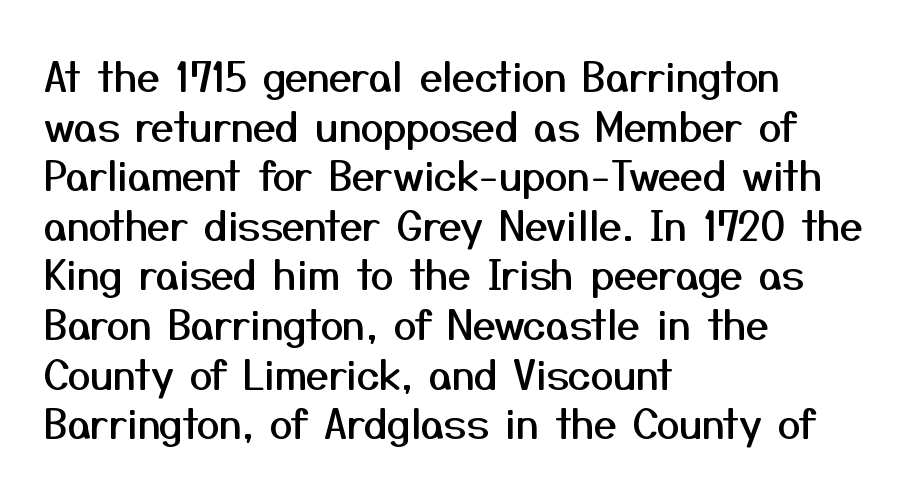
Q: Is the text italic (slanted)? A: No, it is upright.
Q: Is the typeface a serif or a sans-serif typeface? A: Sans-serif.
Q: Is the text underlined? A: No.
Q: How is the paragraph aligned? A: Left-aligned.
Q: Is the spacing between letters normal or unusually wide? A: Normal.
Q: Width (condensed, normal, or wide)? A: Normal.
Q: Stroke contrast? A: Medium.
Q: x-height? A: Medium.
Q: Monospaced? A: No.
